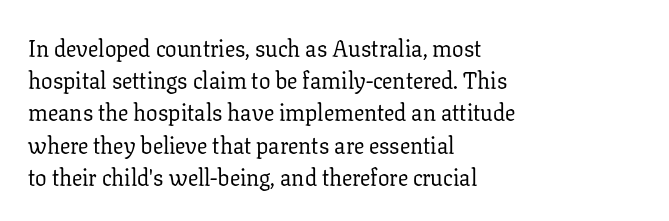
{"italic": "no", "bold": "no", "underline": "no", "align": "left", "line_spacing": "normal", "line_spacing_ratio": 1.4, "letter_spacing": "normal", "letter_spacing_em": 0.0, "glyph_px": 23}
